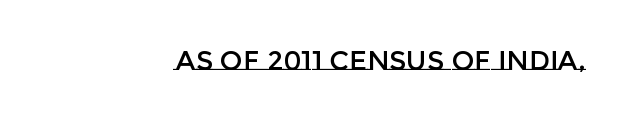
The image shows 27 px text type, upright; set normal letter spacing, not underlined.
